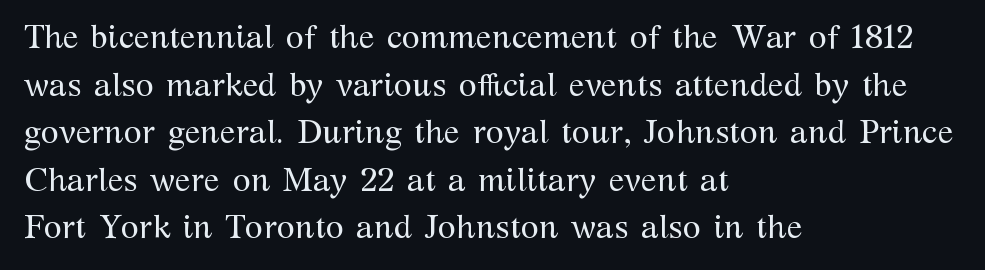
All the whitespace from short lines collects on the right. Old-style or modern, the face here clearly has serifs. The letterforms sit shoulder to shoulder at normal distance. Underlining? Definitely not there. This reads as an unemphasized weight, regular at the heaviest. Notice how the stems are strictly vertical — no italics here.
